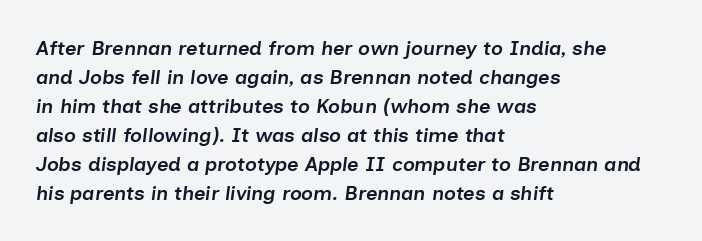
Line spacing here is normal. Is the block centered? No — it sits flush against the left margin. Default kerning and tracking; the words read as compact shapes. Italic: yes, the glyphs are oblique. Caption: semibold face, moderately heavy strokes.
